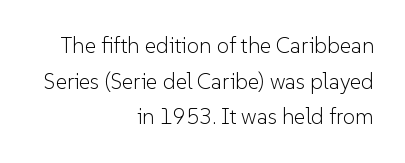
{"italic": "no", "bold": "no", "underline": "no", "align": "right", "line_spacing": "normal", "line_spacing_ratio": 1.62, "letter_spacing": "normal", "letter_spacing_em": 0.0, "glyph_px": 22}
